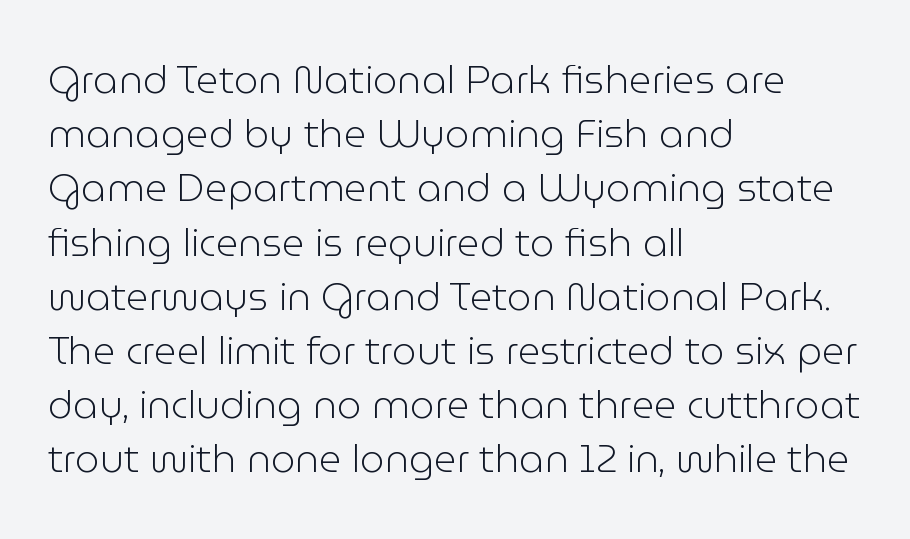
{"serif": "no", "italic": "no", "bold": "no", "weight": "light", "width": "normal", "stroke_contrast": "low", "x_height": "medium", "monospaced": "no", "underline": "no", "align": "left", "line_spacing": "normal", "line_spacing_ratio": 1.39, "letter_spacing": "normal", "letter_spacing_em": 0.0, "glyph_px": 39}
